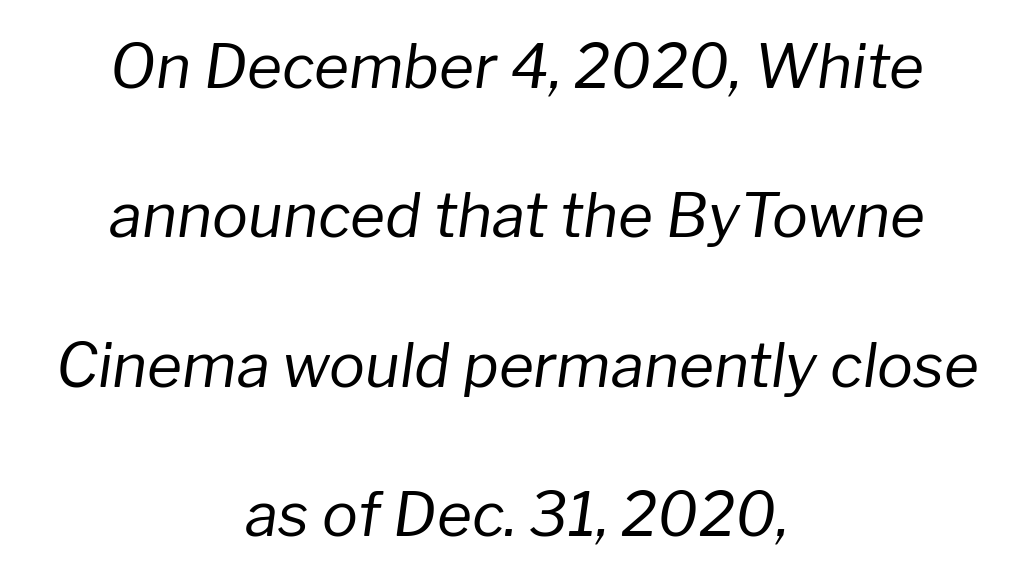
Q: Is the text bold? A: No.
Q: Is the text italic (slanted)? A: Yes, it leans right by about 8 degrees.
Q: Is the text underlined? A: No.
Q: How is the paragraph aligned? A: Centered.
Q: Is the spacing between letters normal or unusually wide? A: Normal.
Q: Is the spacing between lines tight, normal or loose? A: Loose.
Q: Width (condensed, normal, or wide)? A: Normal.
Q: Stroke contrast? A: Low.
Q: x-height? A: Medium.
Q: Monospaced? A: No.
